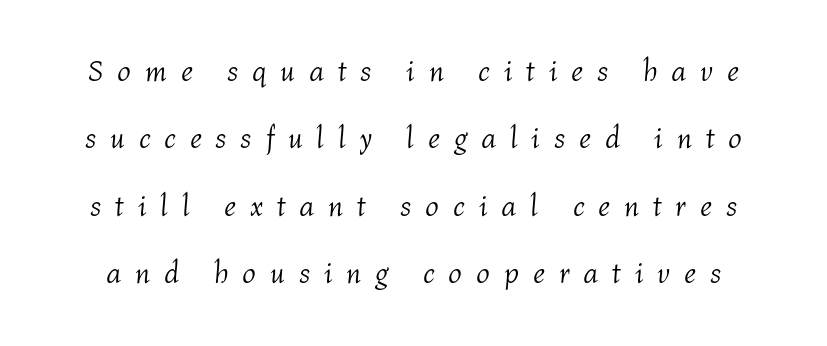
The image shows 30 px light type, italic (leaning right); set loose line spacing (2.25x), unusually wide letter spacing (+0.46 em), not underlined; medium stroke contrast and a medium x-height.
